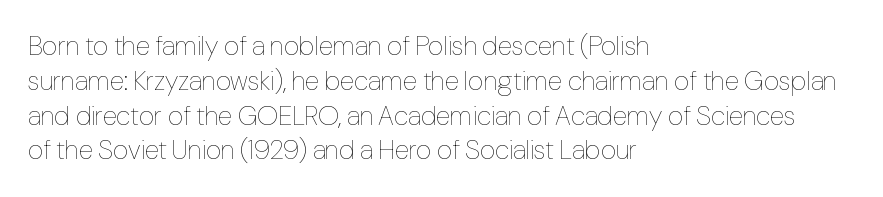
Q: Is the text bold? A: No.
Q: Is the text italic (slanted)? A: No, it is upright.
Q: Is the text underlined? A: No.
Q: How is the paragraph aligned? A: Left-aligned.
Q: Is the spacing between letters normal or unusually wide? A: Normal.
Q: Is the spacing between lines tight, normal or loose? A: Normal.
